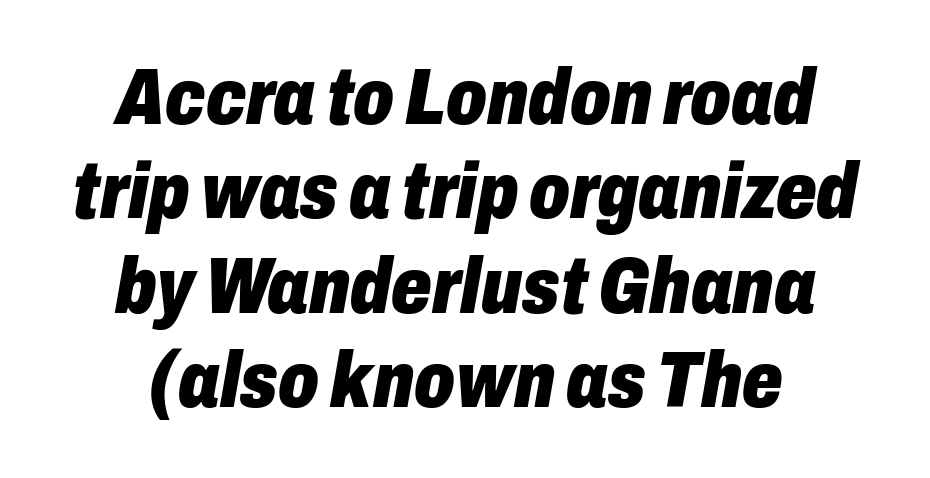
The image shows 80 px heavy, condensed type, italic (leaning right); set centered, line spacing 1.18x, normal letter spacing, not underlined; low stroke contrast and a medium x-height.
